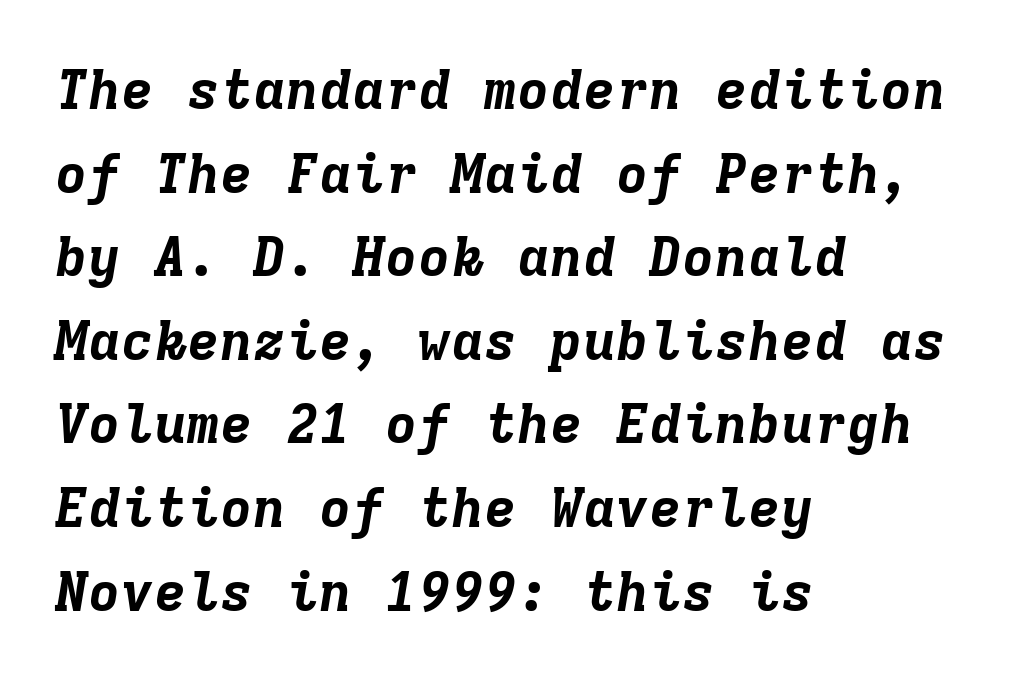
The image shows 55 px bold type, italic (leaning right), monospaced; set left-aligned, normal line spacing (1.52x), normal letter spacing, not underlined; low stroke contrast and a medium x-height.
